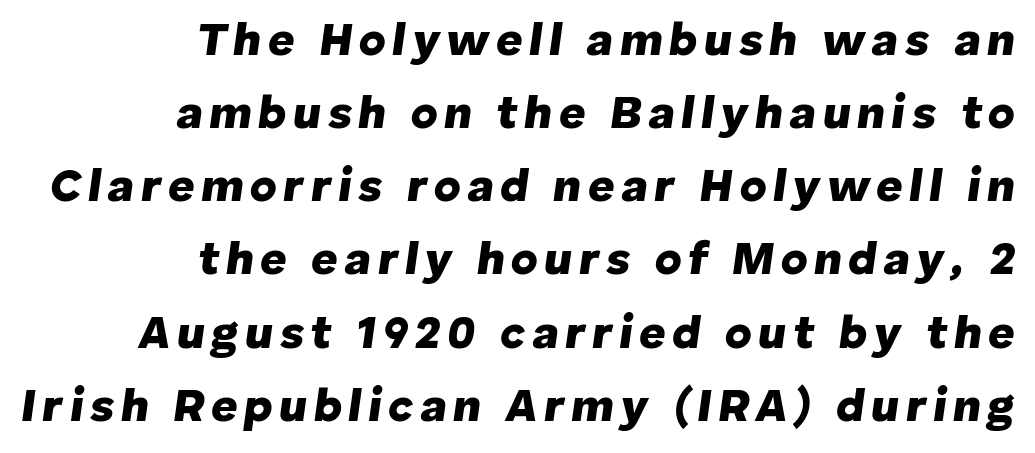
Q: Is the text bold? A: Yes.
Q: Is the text italic (slanted)? A: Yes, it leans right by about 8 degrees.
Q: Is the text underlined? A: No.
Q: How is the paragraph aligned? A: Right-aligned.
Q: Is the spacing between lines tight, normal or loose? A: Normal.
Q: Width (condensed, normal, or wide)? A: Normal.
Q: Stroke contrast? A: Low.
Q: x-height? A: Medium.
Q: Monospaced? A: No.
